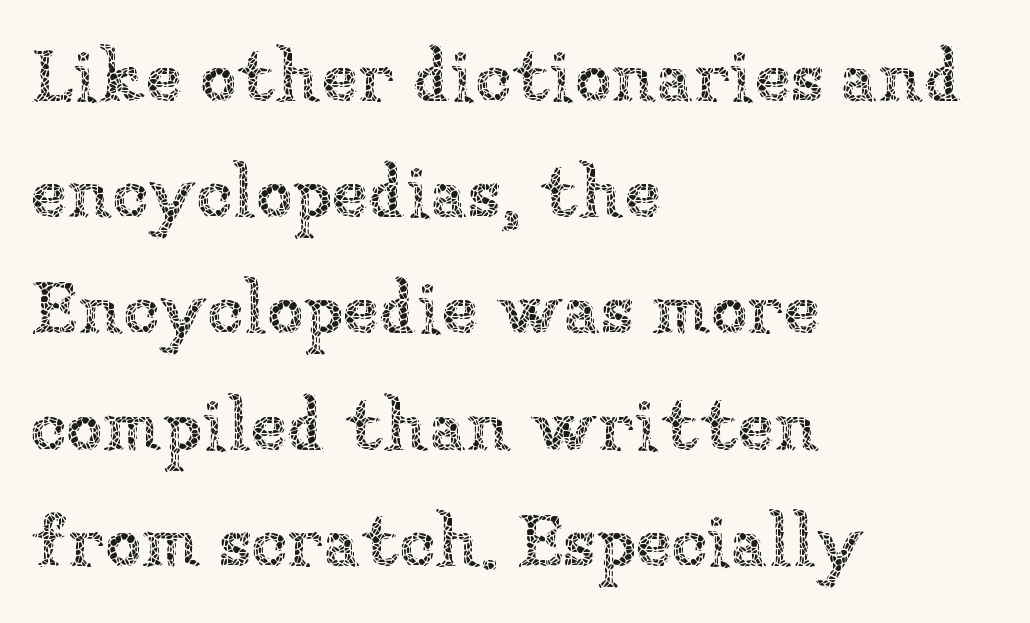
{"italic": "no", "bold": "no", "weight": "thin", "width": "normal", "stroke_contrast": "low", "x_height": "medium", "monospaced": "no", "underline": "no", "align": "left", "line_spacing": "normal", "line_spacing_ratio": 1.57, "letter_spacing": "normal", "letter_spacing_em": 0.0, "glyph_px": 74}
